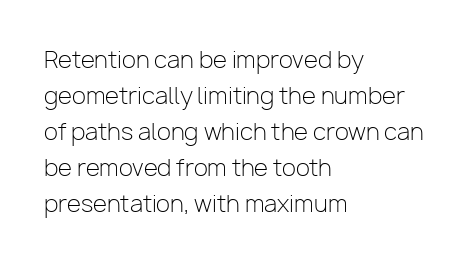
{"italic": "no", "bold": "no", "underline": "no", "align": "left", "line_spacing": "normal", "line_spacing_ratio": 1.56, "letter_spacing": "normal", "letter_spacing_em": 0.0, "glyph_px": 23}
